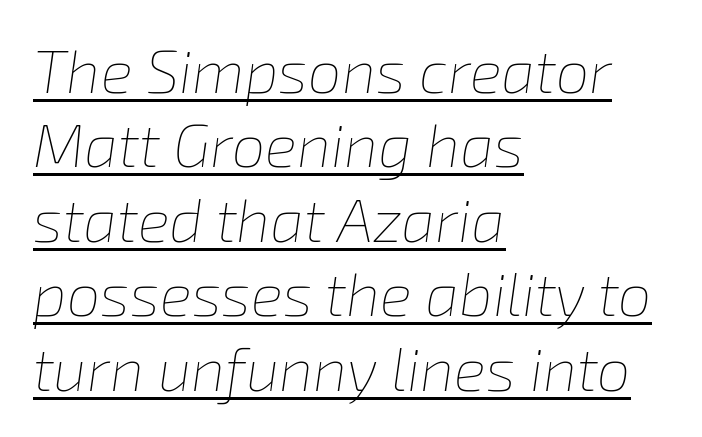
Every character sits at an angle, as italics do. The passage shown is typed in a proportional face where columns would drift. This reads as an unemphasized weight, regular at the heaviest. A typographer would call this underscored text.
